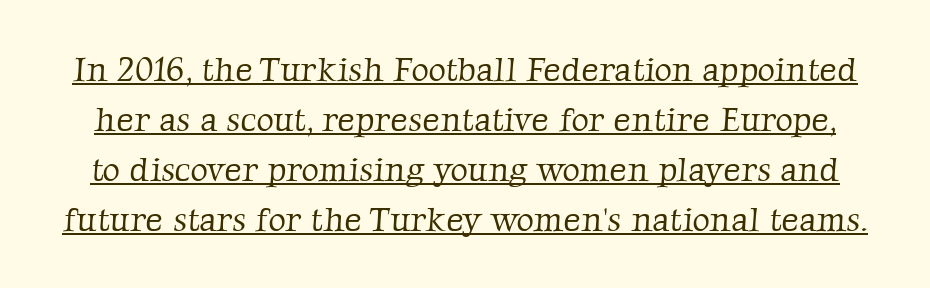
Q: Is the text bold? A: No.
Q: Is the typeface a serif or a sans-serif typeface? A: Serif.
Q: Is the text underlined? A: Yes.
Q: Is the spacing between letters normal or unusually wide? A: Normal.
Q: Is the spacing between lines tight, normal or loose? A: Normal.
Q: Width (condensed, normal, or wide)? A: Normal.
Q: Stroke contrast? A: Low.
Q: x-height? A: Medium.
Q: Monospaced? A: No.
